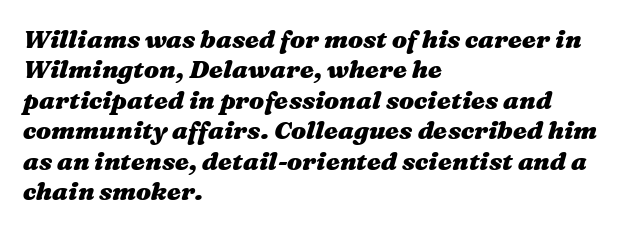
{"italic": "yes", "lean": "right", "slant_degrees": 16, "bold": "yes", "underline": "no", "align": "left", "line_spacing_ratio": 1.22, "letter_spacing": "normal", "letter_spacing_em": 0.0, "glyph_px": 25}
